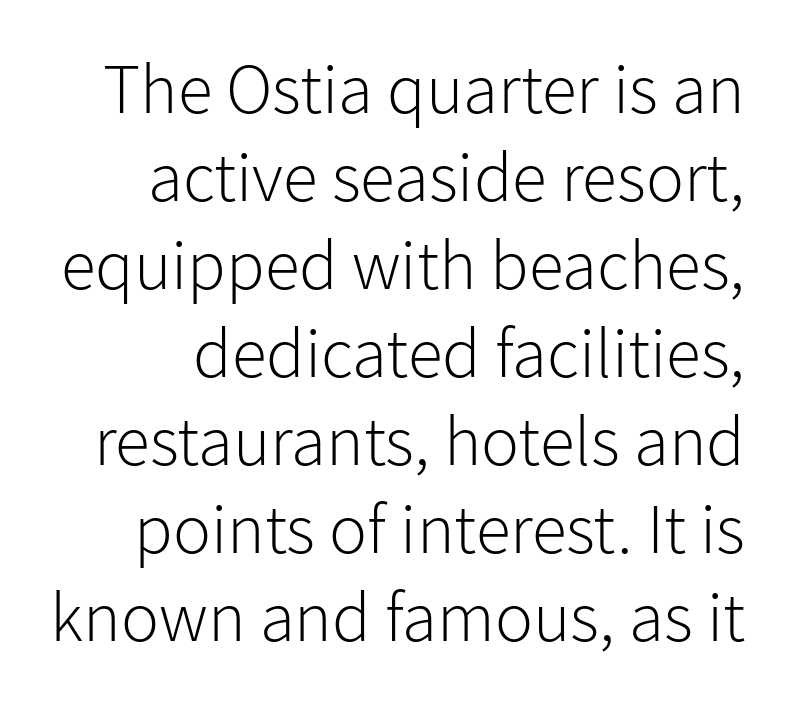
The rendering keeps characters at their native spacing. These lines are rendered in a variable-pitch font. Font category for this specimen: sans-serif. The passage shown is not bold in any degree.
